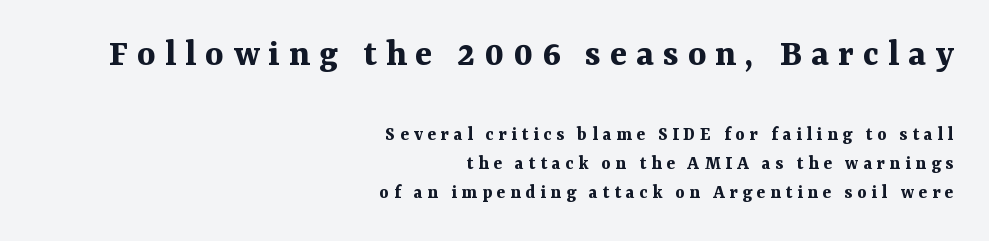
You could not count columns in this text — the font is proportionally spaced. Each line ends at the same right margin while the left side varies. The type is letterspaced generously, with wide tracking. Examine the stroke ends and you'll spot serifs. This is roman type, the default non-slanted kind.
